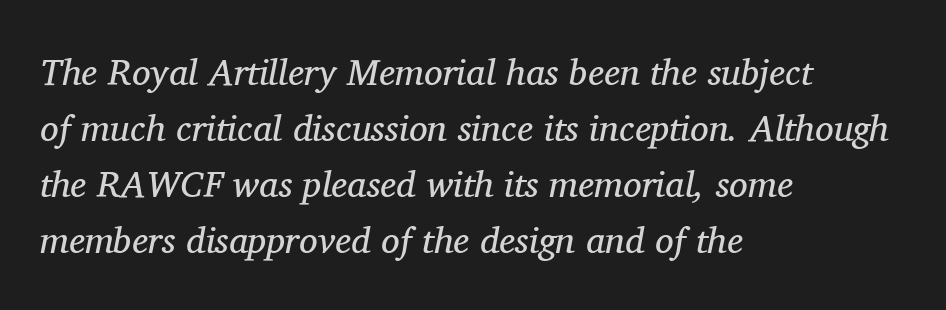
The image shows 37 px regular-weight serif type, italic (leaning right); set left-aligned, normal line spacing (1.51x), normal letter spacing, not underlined; medium stroke contrast and a medium x-height.
